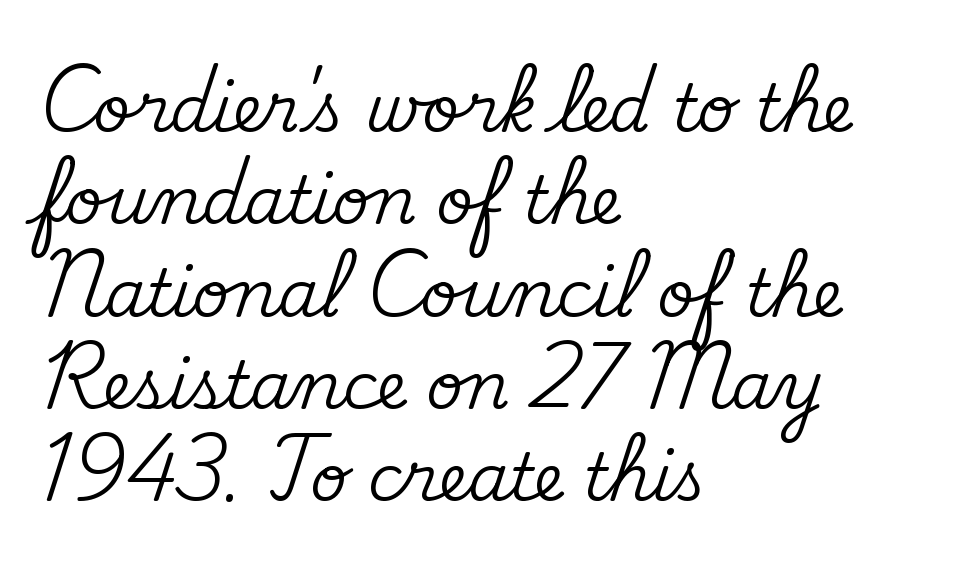
The image shows 65 px text type; set left-aligned, normal line spacing (1.42x), normal letter spacing, not underlined; medium stroke contrast and a small x-height.
